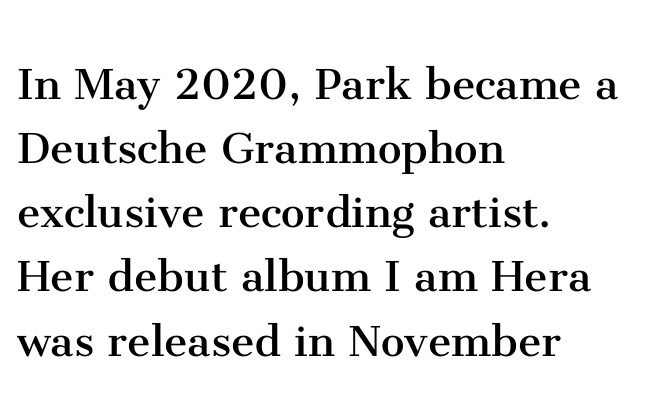
The font is comparable to plain body text, perhaps lighter. The designer went with a serif here, giving each stem small feet. Varying glyph widths throughout — classic text-font behaviour. No word sits above an underline.
